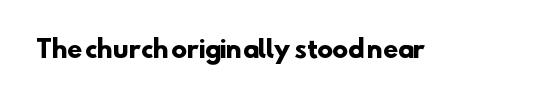
Q: Is the text bold? A: Yes.
Q: Is the text underlined? A: No.
Q: Is the spacing between letters normal or unusually wide? A: Normal.
